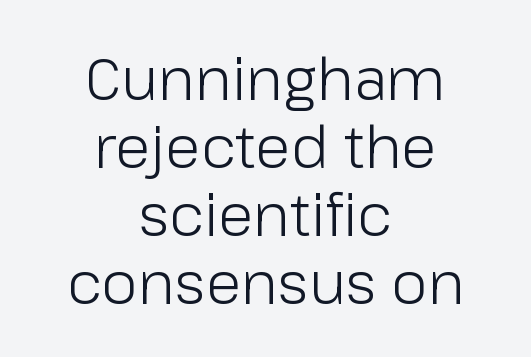
The space between consecutive lines is stingy. Both edges are ragged and mirror each other, which tells us the setting is centered. Characters remain perfectly vertical along every line. A typesetter would label this face a sans. The face used here is proportionally spaced, like ordinary book or web type.
